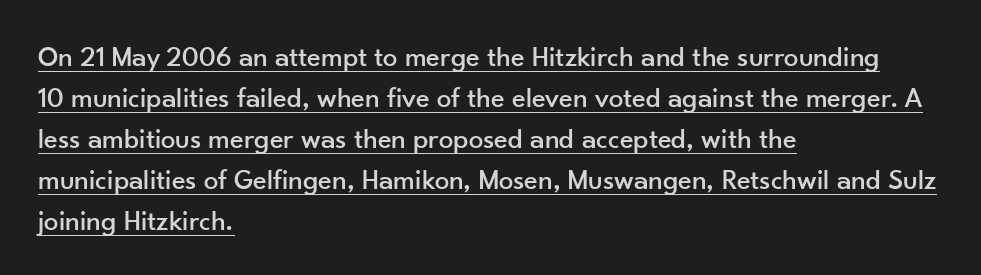
The image shows 29 px sans-serif type, upright; set left-aligned, normal line spacing (1.41x), normal letter spacing, underlined; low stroke contrast and a small x-height.
